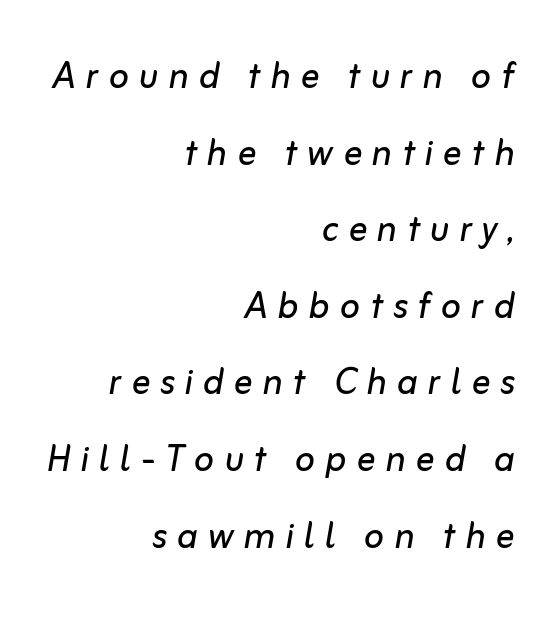
The image shows 47 px regular-weight type, italic (leaning right); set right-aligned, normal line spacing (1.63x), unusually wide letter spacing (+0.21 em), not underlined; low stroke contrast and a medium x-height.
